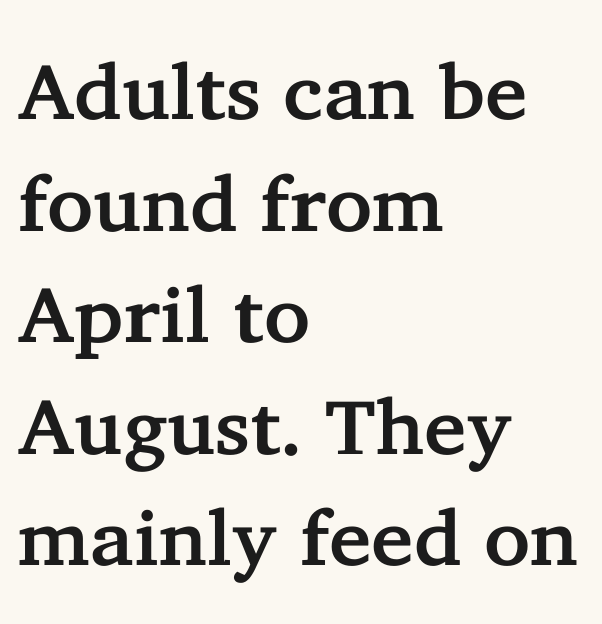
Q: Is the text italic (slanted)? A: No, it is upright.
Q: Is the typeface a serif or a sans-serif typeface? A: Serif.
Q: Is the text underlined? A: No.
Q: How is the paragraph aligned? A: Left-aligned.
Q: Is the spacing between letters normal or unusually wide? A: Normal.
Q: Is the spacing between lines tight, normal or loose? A: Normal.
Q: Width (condensed, normal, or wide)? A: Normal.
Q: Stroke contrast? A: Low.
Q: x-height? A: Medium.
Q: Monospaced? A: No.
